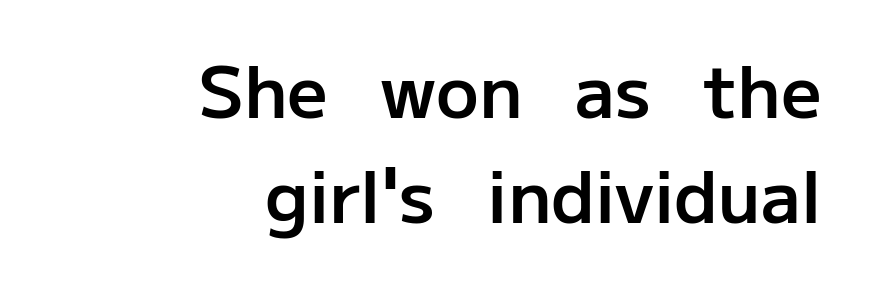
The image shows 71 px semibold sans-serif type, upright; set right-aligned, normal line spacing (1.48x), normal letter spacing, not underlined; low stroke contrast and a medium x-height.
